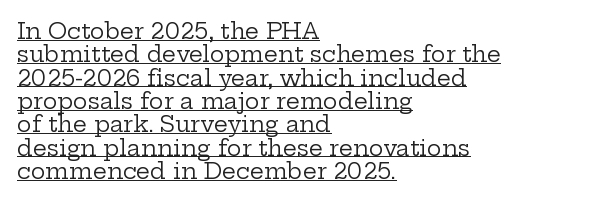
The characters are drawn with everyday or finer stroke widths. In terms of leading, this rendering errs on the cramped side. Do the letters lean? They stand straight. The string is rendered with underlining switched on. These lines keep a tight, regular rhythm from letter to letter. Every row of glyphs begins at an identical x-position on the left.
